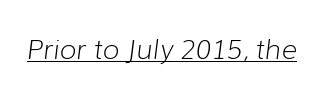
{"italic": "yes", "lean": "right", "slant_degrees": 7, "bold": "no", "underline": "yes", "letter_spacing": "normal", "letter_spacing_em": 0.0, "glyph_px": 27}
